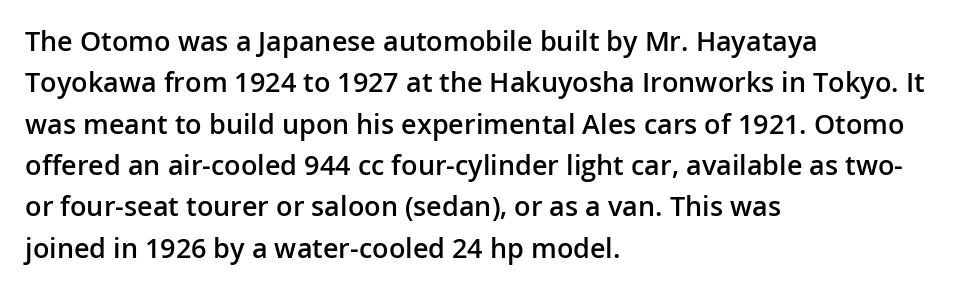
The image shows 27 px text type, upright; set left-aligned, normal line spacing (1.53x), normal letter spacing, not underlined.
